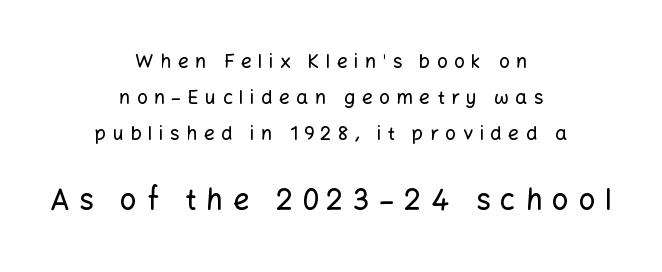
{"serif": "no", "italic": "no", "width": "normal", "stroke_contrast": "low", "x_height": "medium", "monospaced": "no", "underline": "no", "align": "center", "line_spacing_ratio": 1.89, "letter_spacing": "wide", "letter_spacing_em": 0.34, "larger_block": "second", "size_ratio": 1.53, "glyph_px": 29}
